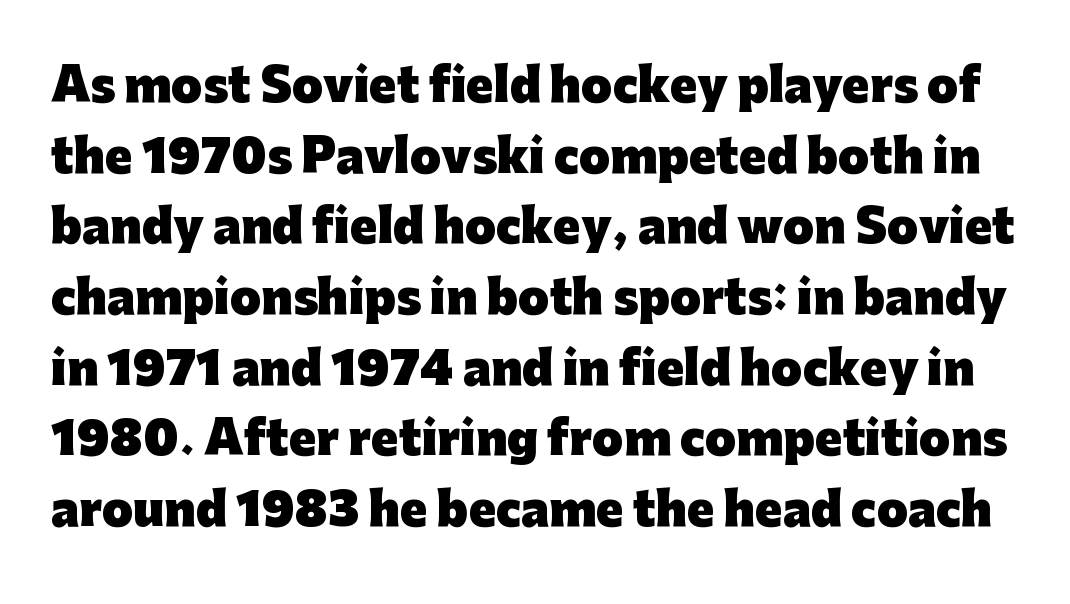
{"serif": "no", "italic": "no", "bold": "yes", "weight": "heavy", "width": "normal", "stroke_contrast": "low", "x_height": "medium", "monospaced": "no", "underline": "no", "line_spacing": "normal", "line_spacing_ratio": 1.57, "letter_spacing": "normal", "letter_spacing_em": 0.0, "glyph_px": 45}
